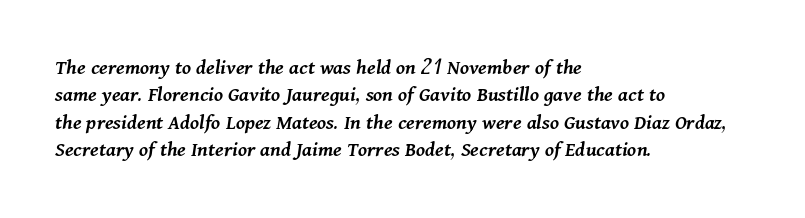
The whole block is typeset with a tilt. Check the space under the baseline: it is left empty. Caption: multi-line text, flush left, ragged right. You could call the tracking neutral — neither tight nor loose. Emphasis by weight is partial: semibold.
